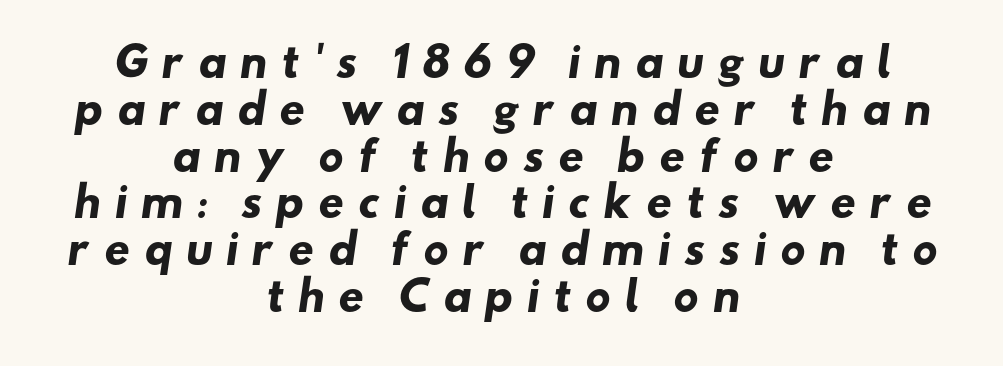
{"serif": "no", "bold": "yes", "weight": "heavy", "width": "wide", "stroke_contrast": "low", "x_height": "small", "monospaced": "no", "underline": "no", "align": "center", "line_spacing_ratio": 1.17, "letter_spacing": "wide", "letter_spacing_em": 0.32, "glyph_px": 40}
